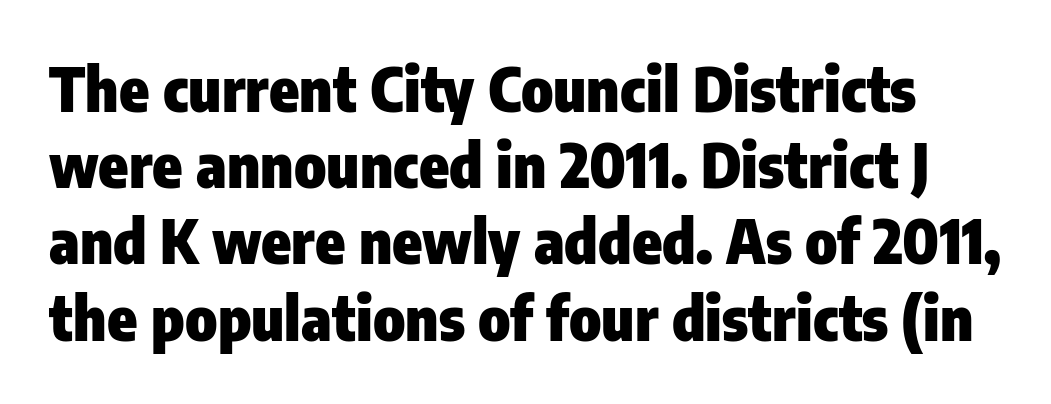
{"serif": "no", "italic": "no", "bold": "yes", "weight": "heavy", "width": "condensed", "stroke_contrast": "low", "x_height": "medium", "monospaced": "no", "underline": "no", "line_spacing": "normal", "line_spacing_ratio": 1.25, "letter_spacing": "normal", "letter_spacing_em": 0.0, "glyph_px": 61}
